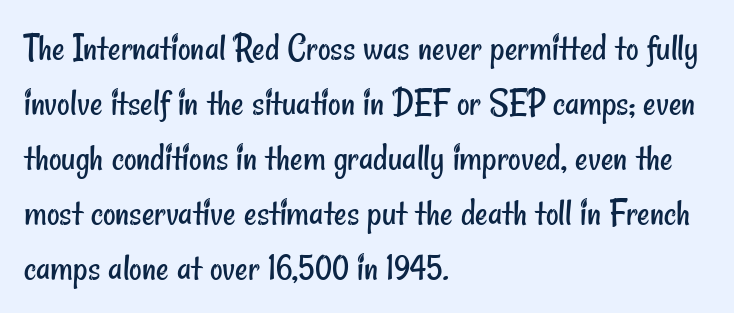
The image shows 39 px regular-weight, condensed sans-serif type; set left-aligned, normal line spacing (1.41x), normal letter spacing, not underlined; low stroke contrast and a small x-height.
